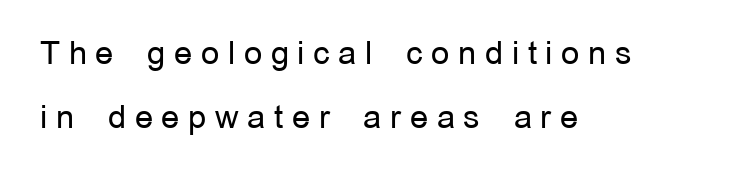
The image shows 32 px regular-weight sans-serif type, upright; set left-aligned, loose line spacing (1.99x), unusually wide letter spacing (+0.27 em), not underlined; low stroke contrast and a medium x-height.
